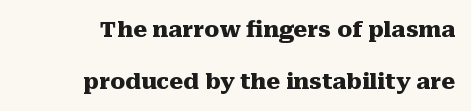
The passage shown stacks its lines with a broad gap. The letterforms sit shoulder to shoulder at normal distance. Characters remain perfectly vertical along every line. Check the space under the baseline: it is left empty. Teacher's note: observe the even right margin — that is flush-right alignment. In terms of weight, the rendering is a true, heavy bold.
